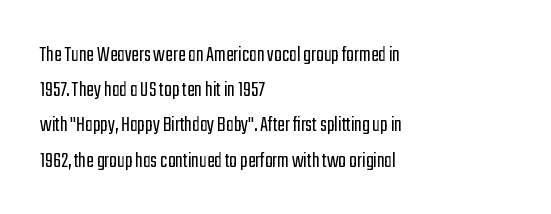
The image shows 23 px text type, upright; set left-aligned, normal line spacing (1.53x), normal letter spacing, not underlined.
